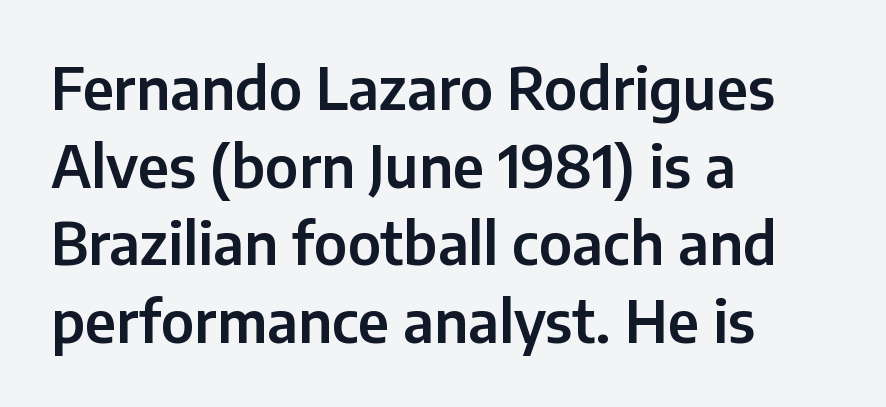
Q: Is the text italic (slanted)? A: No, it is upright.
Q: Is the typeface a serif or a sans-serif typeface? A: Sans-serif.
Q: Is the text underlined? A: No.
Q: How is the paragraph aligned? A: Left-aligned.
Q: Is the spacing between letters normal or unusually wide? A: Normal.
Q: Is the spacing between lines tight, normal or loose? A: Normal.
Q: Width (condensed, normal, or wide)? A: Normal.
Q: Stroke contrast? A: Low.
Q: x-height? A: Medium.
Q: Monospaced? A: No.
